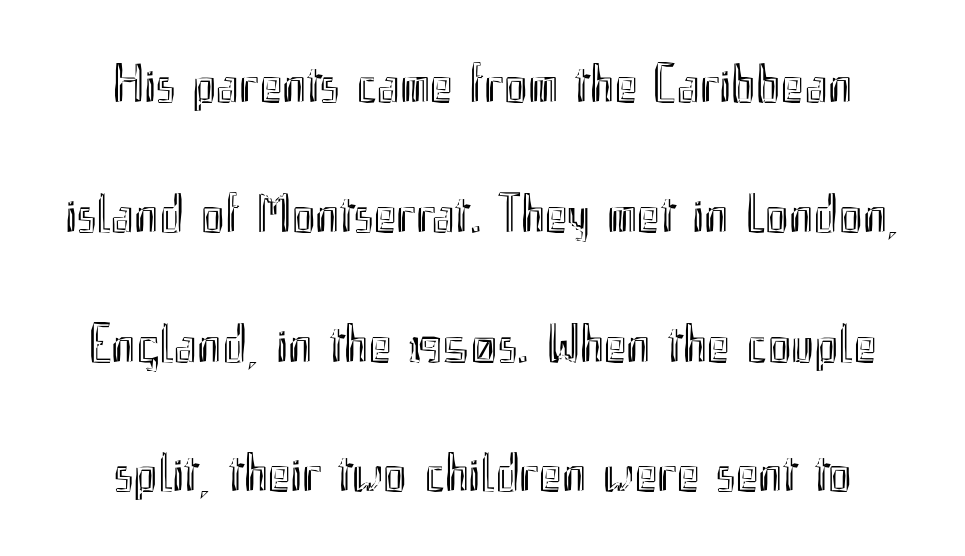
The image shows 55 px condensed type, upright; set loose line spacing (2.36x), normal letter spacing, not underlined; a small x-height.
